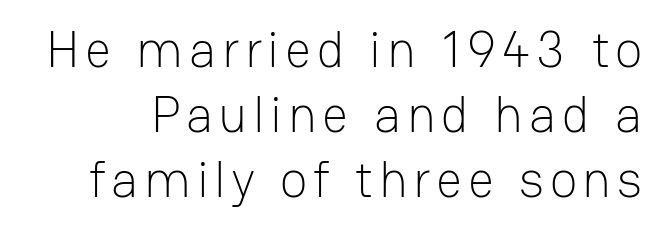
The image shows 51 px light sans-serif type, upright; set normal line spacing (1.27x), not underlined; low stroke contrast and a medium x-height.
